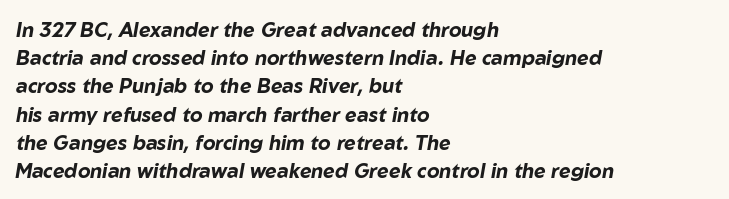
The image shows 20 px bold type, italic (leaning right); set left-aligned, normal line spacing (1.41x), normal letter spacing, not underlined.
